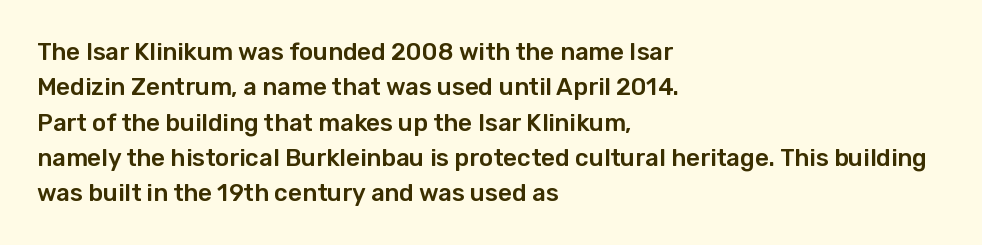
Q: Is the text italic (slanted)? A: No, it is upright.
Q: Is the text underlined? A: No.
Q: How is the paragraph aligned? A: Left-aligned.
Q: Is the spacing between letters normal or unusually wide? A: Normal.
Q: Is the spacing between lines tight, normal or loose? A: Normal.
